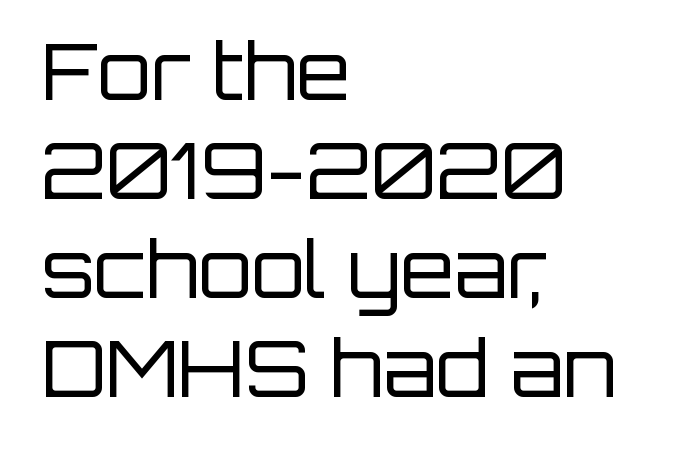
Q: Is the text bold? A: No.
Q: Is the text italic (slanted)? A: No, it is upright.
Q: Is the typeface a serif or a sans-serif typeface? A: Sans-serif.
Q: Is the text underlined? A: No.
Q: How is the paragraph aligned? A: Left-aligned.
Q: Is the spacing between letters normal or unusually wide? A: Normal.
Q: Is the spacing between lines tight, normal or loose? A: Normal.
Q: Width (condensed, normal, or wide)? A: Normal.
Q: Stroke contrast? A: Low.
Q: x-height? A: Large.
Q: Monospaced? A: No.
